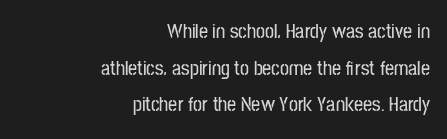
Visually the block forms a straight wall on the right and a jagged coastline on the left. Honestly, there is no underline to notice here at all. Standard letterfit; no display-style spreading of the glyphs. This is the regular roman posture of the typeface.
